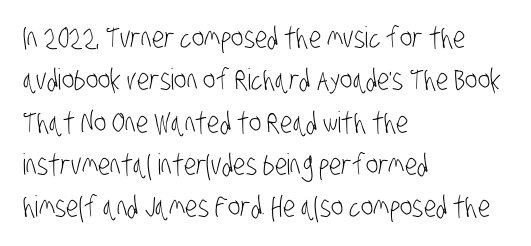
{"serif": "no", "bold": "no", "weight": "light", "width": "condensed", "stroke_contrast": "low", "x_height": "large", "monospaced": "no", "underline": "no", "align": "left", "line_spacing": "normal", "line_spacing_ratio": 1.46, "letter_spacing": "normal", "letter_spacing_em": 0.0, "glyph_px": 29}
